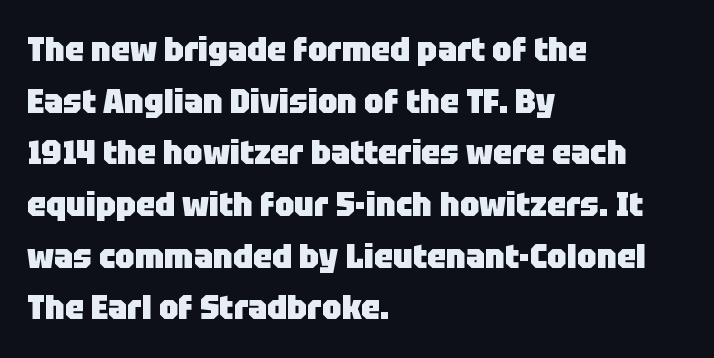
The image shows 34 px heavy sans-serif type, upright; set left-aligned, normal line spacing (1.52x), normal letter spacing, not underlined; low stroke contrast and a large x-height.
